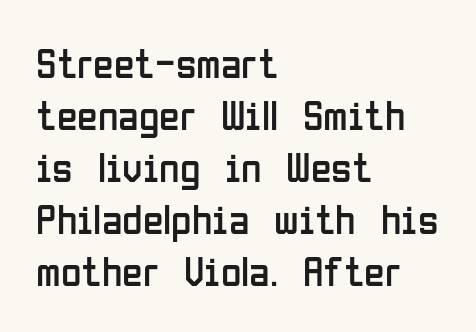
{"serif": "no", "italic": "no", "bold": "no", "weight": "regular", "width": "condensed", "stroke_contrast": "low", "x_height": "medium", "monospaced": "no", "underline": "no", "align": "left", "line_spacing_ratio": 1.24, "letter_spacing": "normal", "letter_spacing_em": 0.0, "glyph_px": 42}
